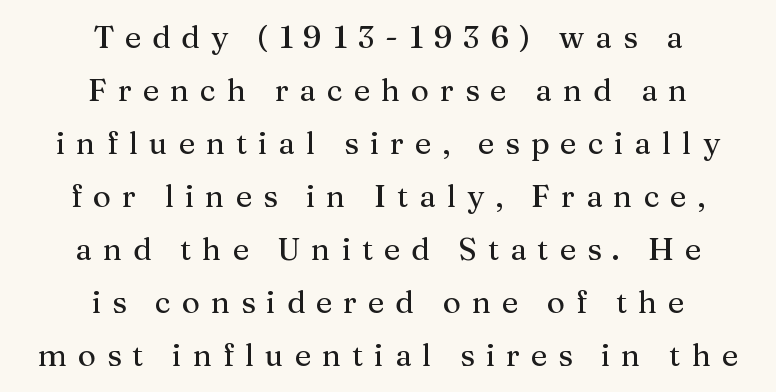
Q: Is the text italic (slanted)? A: No, it is upright.
Q: Is the typeface a serif or a sans-serif typeface? A: Serif.
Q: Is the text underlined? A: No.
Q: How is the paragraph aligned? A: Centered.
Q: Is the spacing between letters normal or unusually wide? A: Unusually wide.
Q: Width (condensed, normal, or wide)? A: Normal.
Q: Stroke contrast? A: Medium.
Q: x-height? A: Medium.
Q: Monospaced? A: No.
